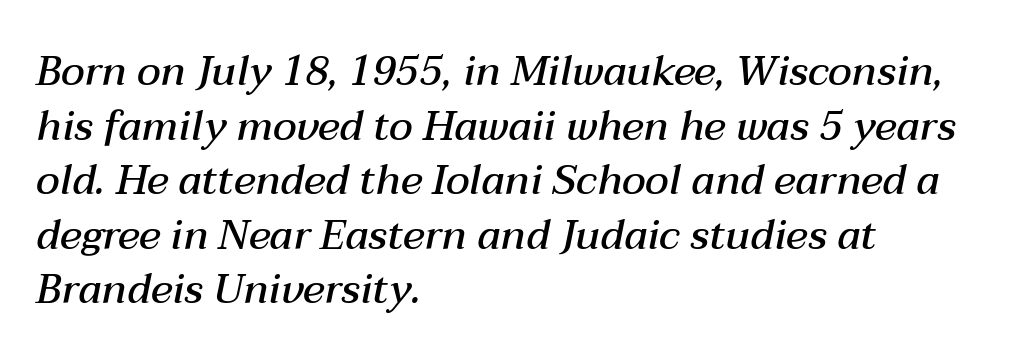
The glyphs are unaccompanied by any horizontal stroke below them. The tracking reads as untouched default to a designer's eye. Weight check: semibold — heavier than regular, not quite bold. Each line starts at the same left margin while the right side varies. Each new line begins a customary step beneath the previous one. Varying glyph widths throughout — classic text-font behaviour.
